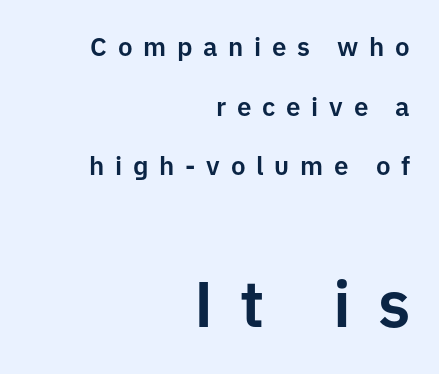
Varying glyph widths throughout — classic text-font behaviour. A roman cut, with each character standing at attention. The rendering shows plain stroke endings on the letterforms — a sans-serif design. You get the small type first, then a jump to larger type. This sample trades compactness for vertical openness between lines.
